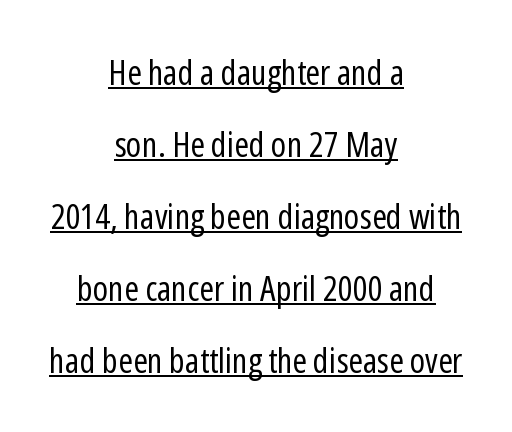
The image shows 35 px regular-weight, condensed sans-serif type, upright; set centered, loose line spacing (2.06x), normal letter spacing, underlined; low stroke contrast and a medium x-height.
